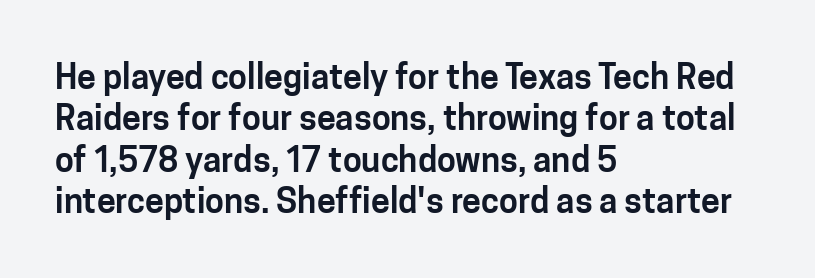
The image shows 34 px sans-serif type, upright; set left-aligned, line spacing 1.22x, normal letter spacing, not underlined; low stroke contrast and a medium x-height.
